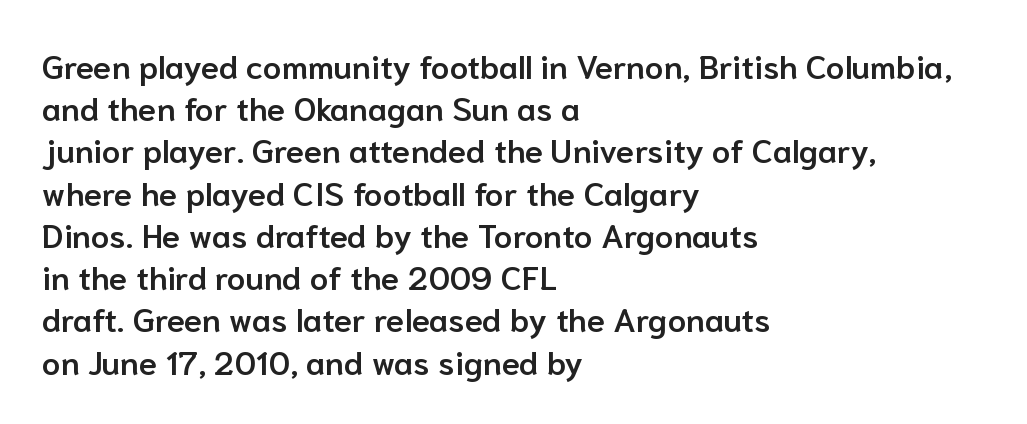
{"serif": "no", "italic": "no", "bold": "semi", "weight": "semibold", "width": "normal", "stroke_contrast": "low", "x_height": "medium", "monospaced": "no", "underline": "no", "align": "left", "line_spacing": "normal", "line_spacing_ratio": 1.28, "letter_spacing": "normal", "letter_spacing_em": 0.0, "glyph_px": 33}
